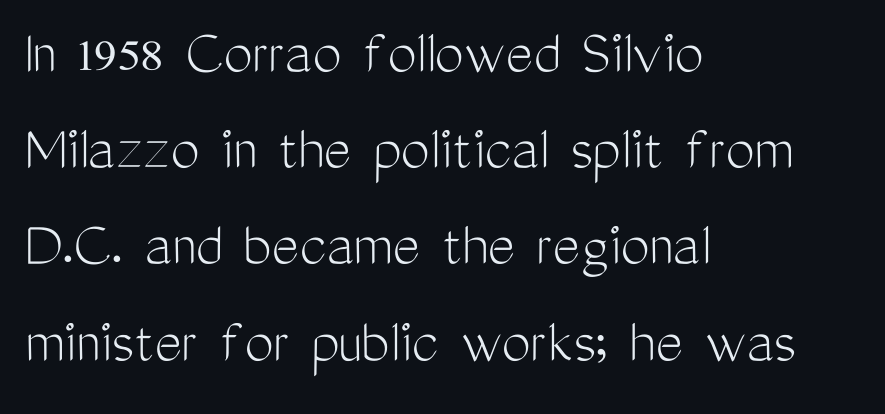
This sample uses plain, unmodified letter spacing. Descenders are the only things crossing below the line. This sample has the flowing, uneven cadence of proportional lettering. Line starts are locked; line ends wander. The typeface has the unassuming heft of standard copy or less.
